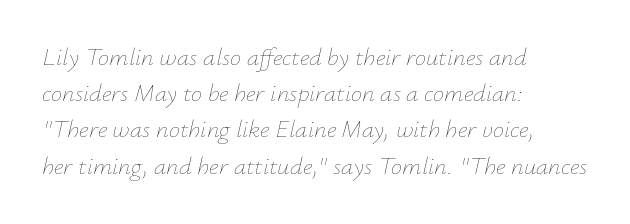
The image shows 25 px text type, italic (leaning right); set left-aligned, normal line spacing (1.45x), normal letter spacing, not underlined.
